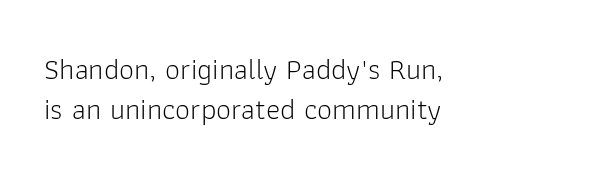
The image shows 30 px light sans-serif type, upright; set left-aligned, normal line spacing (1.34x), normal letter spacing, not underlined; low stroke contrast and a medium x-height.
